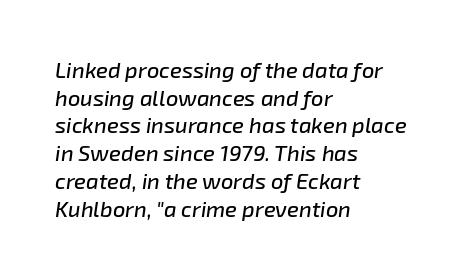
The image shows 22 px text type, italic (leaning right); set left-aligned, normal line spacing (1.26x), normal letter spacing, not underlined.
